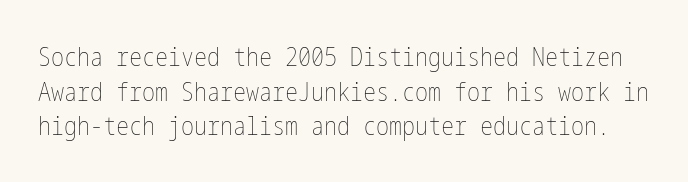
Think standard paragraph weight, or any step lighter than that. The axis of the letterforms is exactly vertical. A typesetter would call this zero additional tracking. Honestly, the row spacing looks completely unremarkable.
